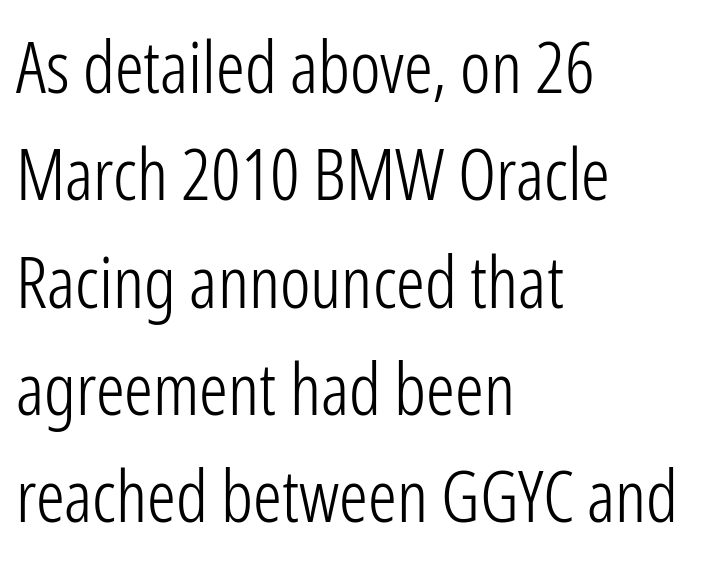
{"serif": "no", "italic": "no", "bold": "no", "weight": "light", "width": "condensed", "stroke_contrast": "low", "x_height": "medium", "monospaced": "no", "underline": "no", "align": "left", "line_spacing": "normal", "line_spacing_ratio": 1.49, "letter_spacing": "normal", "letter_spacing_em": 0.0, "glyph_px": 72}
